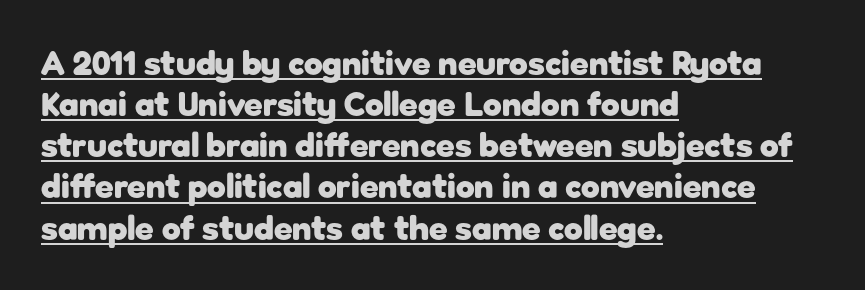
Notice how thick the strokes are: this is what a full bold looks like. Designer's note — italics off, roman on. This sample has the flowing, uneven cadence of proportional lettering. The specimen includes a rule beneath the text block's lines. These lines are set flush left with a ragged right edge.
